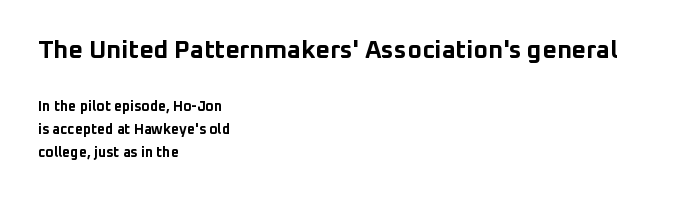
{"italic": "no", "bold": "yes", "underline": "no", "align": "left", "line_spacing": "normal", "line_spacing_ratio": 1.65, "letter_spacing": "normal", "letter_spacing_em": 0.0, "larger_block": "first", "size_ratio": 1.79, "glyph_px": 25}
